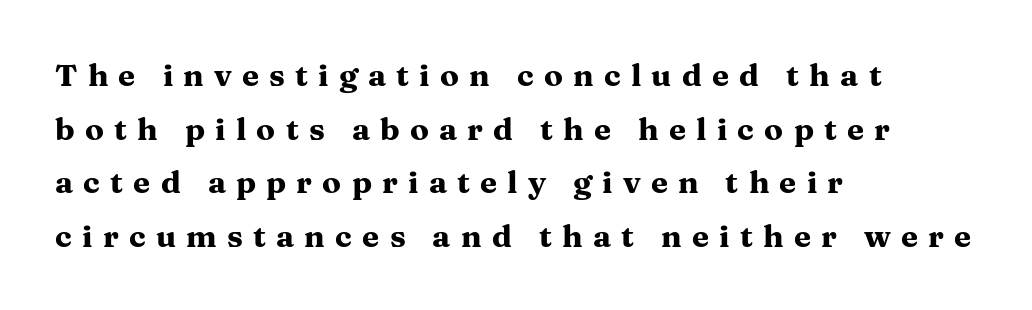
{"serif": "yes", "italic": "no", "bold": "yes", "weight": "heavy", "width": "wide", "stroke_contrast": "medium", "x_height": "medium", "monospaced": "no", "underline": "no", "align": "left", "line_spacing_ratio": 1.73, "letter_spacing": "wide", "letter_spacing_em": 0.33, "glyph_px": 31}
